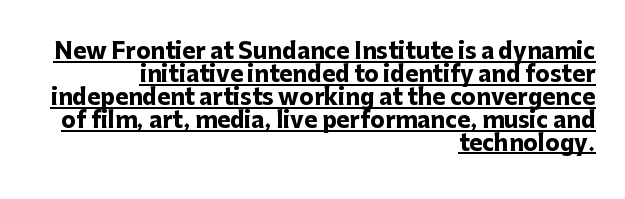
Vertical spacing — tight. This is the regular roman posture of the typeface. Glyph-to-glyph distance matches everyday printed text. Its strokes are broad and dark, the hallmark of bold type. Compared with undecorated copy, this sample adds a rule below the words. The typesetter chose a ragged-left arrangement here.
